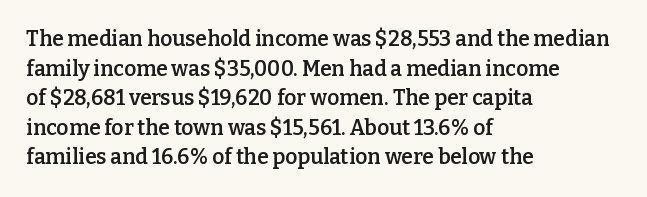
The image shows 21 px text type, upright; set left-aligned, normal line spacing (1.41x), normal letter spacing, not underlined.
